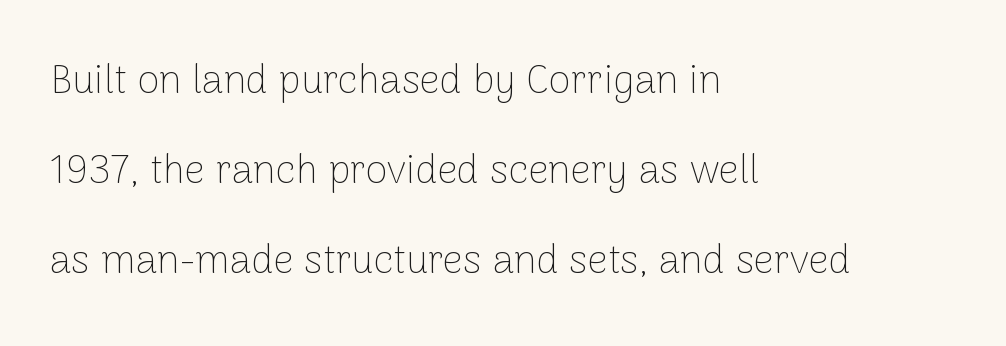
{"serif": "no", "italic": "no", "bold": "no", "weight": "thin", "width": "normal", "stroke_contrast": "low", "x_height": "medium", "monospaced": "no", "underline": "no", "align": "left", "line_spacing": "loose", "line_spacing_ratio": 2.25, "letter_spacing": "normal", "letter_spacing_em": 0.0, "glyph_px": 40}
